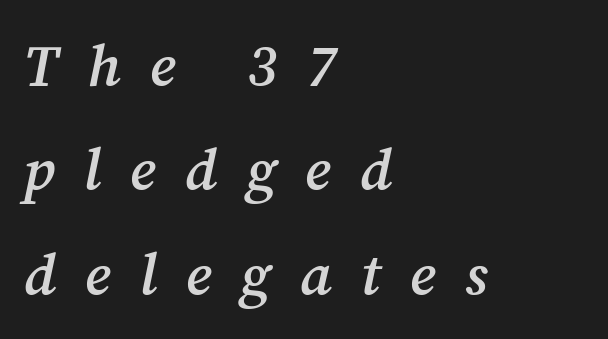
The image shows 59 px semibold serif type, italic (leaning right); set left-aligned, line spacing 1.77x, unusually wide letter spacing (+0.49 em), not underlined; medium stroke contrast and a medium x-height.
